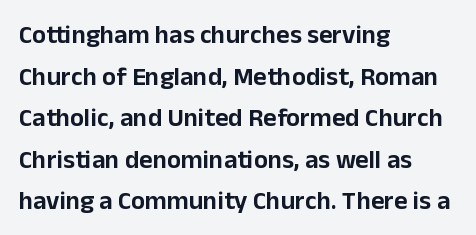
{"italic": "no", "underline": "no", "align": "left", "line_spacing": "normal", "line_spacing_ratio": 1.6, "letter_spacing": "normal", "letter_spacing_em": 0.0, "glyph_px": 26}
